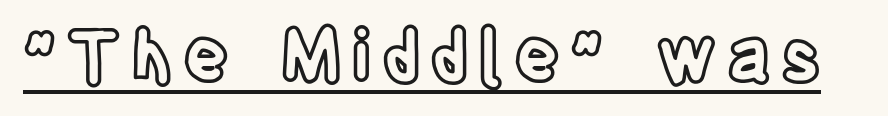
{"italic": "no", "width": "condensed", "x_height": "large", "monospaced": "no", "underline": "yes", "glyph_px": 70}
